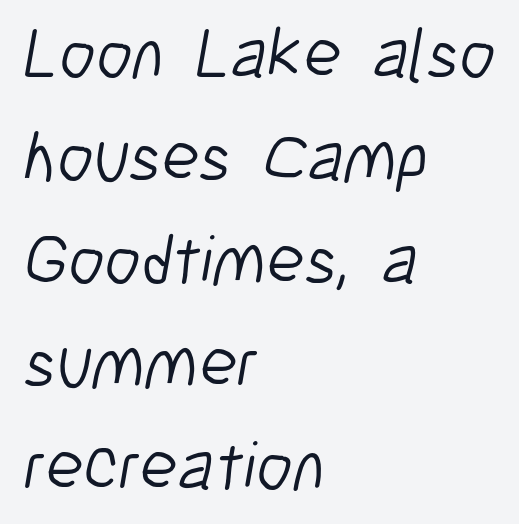
Q: Is the text bold? A: No.
Q: Is the typeface a serif or a sans-serif typeface? A: Sans-serif.
Q: Is the text underlined? A: No.
Q: How is the paragraph aligned? A: Left-aligned.
Q: Is the spacing between letters normal or unusually wide? A: Normal.
Q: Is the spacing between lines tight, normal or loose? A: Normal.
Q: Width (condensed, normal, or wide)? A: Condensed.
Q: Stroke contrast? A: Low.
Q: x-height? A: Medium.
Q: Monospaced? A: No.
